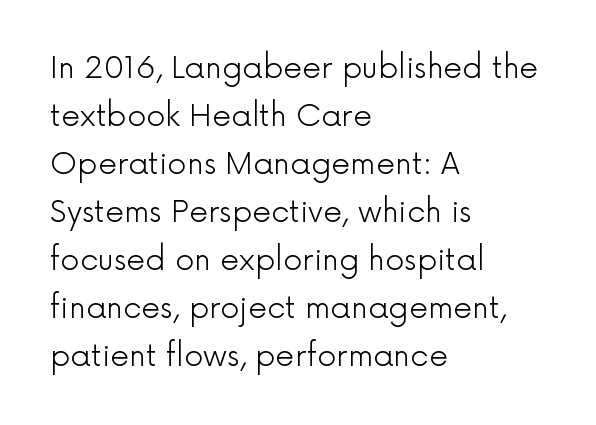
The image shows 30 px light sans-serif type, upright; set left-aligned, normal line spacing (1.6x), normal letter spacing, not underlined; a medium x-height.
